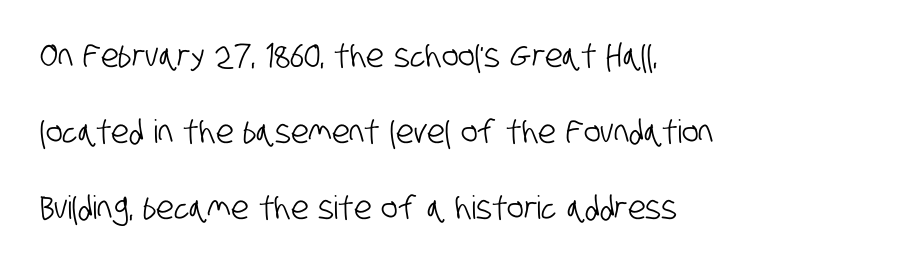
The image shows 32 px condensed sans-serif type; set left-aligned, loose line spacing (2.37x), normal letter spacing, not underlined; low stroke contrast and a large x-height.
